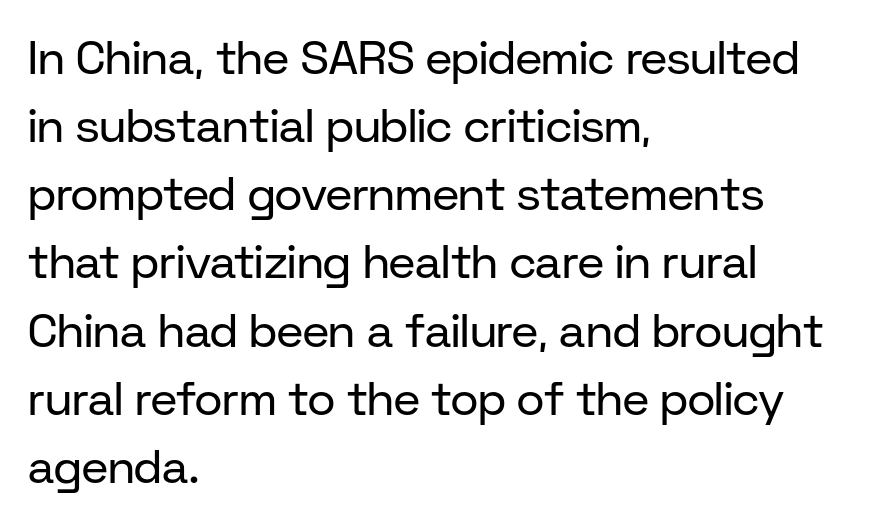
The image shows 47 px regular-weight sans-serif type, upright; set left-aligned, normal line spacing (1.45x), normal letter spacing, not underlined; low stroke contrast and a medium x-height.
